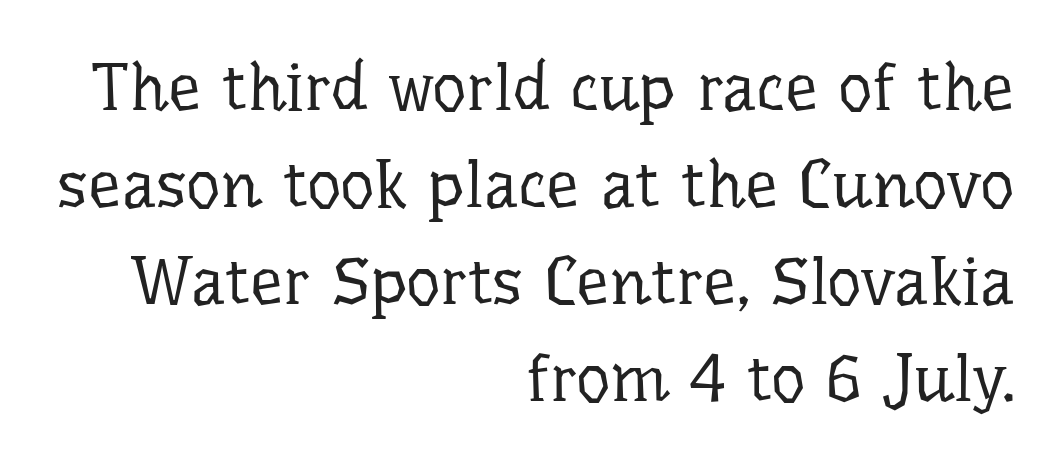
The image shows 66 px regular-weight serif type, upright; set right-aligned, normal line spacing (1.47x), normal letter spacing, not underlined; low stroke contrast and a medium x-height.
